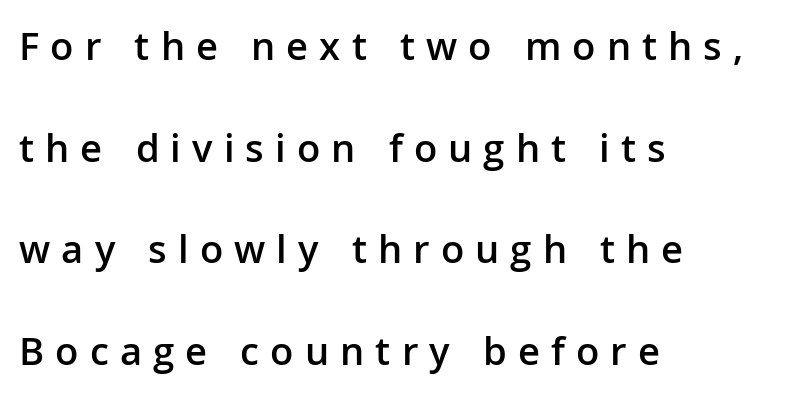
{"serif": "no", "italic": "no", "bold": "semi", "weight": "semibold", "width": "normal", "stroke_contrast": "low", "x_height": "medium", "monospaced": "no", "underline": "no", "align": "left", "line_spacing": "loose", "line_spacing_ratio": 2.48, "letter_spacing": "wide", "letter_spacing_em": 0.27, "glyph_px": 41}
